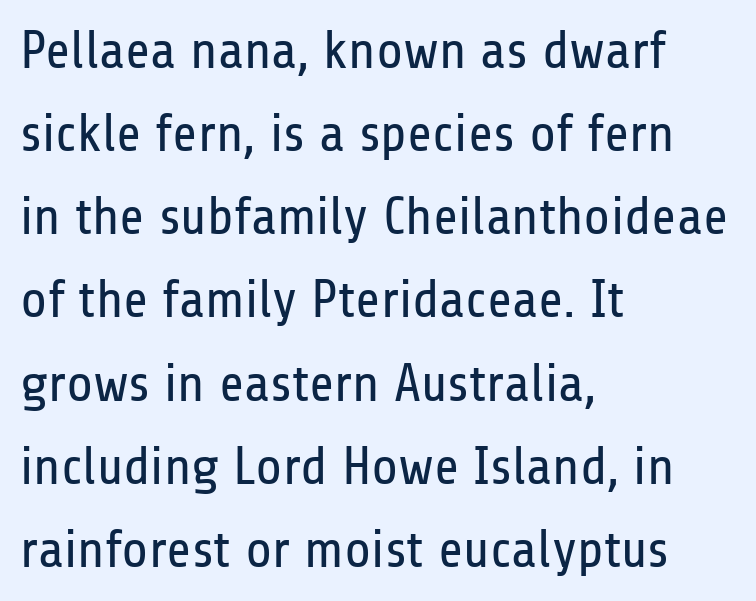
The space beneath each line is pristine and unruled. A typesetter would mark this as roman, not italic. Regular leading. A classic flush-left, rag-right setting is used for this passage. Nobody touched the tracking dial on this one.
